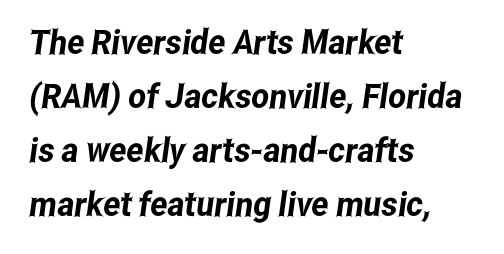
{"serif": "no", "width": "condensed", "stroke_contrast": "low", "x_height": "medium", "monospaced": "no", "underline": "no", "align": "left", "line_spacing": "normal", "line_spacing_ratio": 1.59, "letter_spacing": "normal", "letter_spacing_em": 0.0, "glyph_px": 34}
